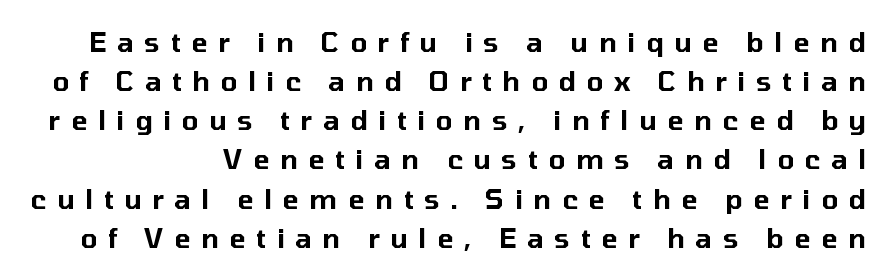
{"italic": "no", "underline": "no", "line_spacing": "normal", "line_spacing_ratio": 1.45, "letter_spacing": "wide", "letter_spacing_em": 0.39, "glyph_px": 27}
